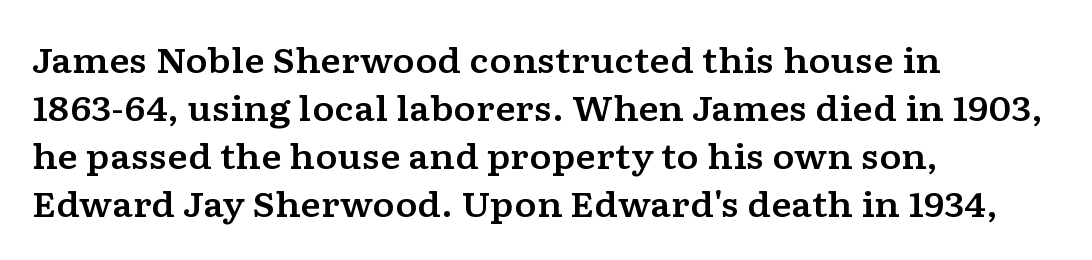
The image shows 34 px wide serif type, upright; set left-aligned, normal line spacing (1.41x), normal letter spacing, not underlined; low stroke contrast and a medium x-height.
